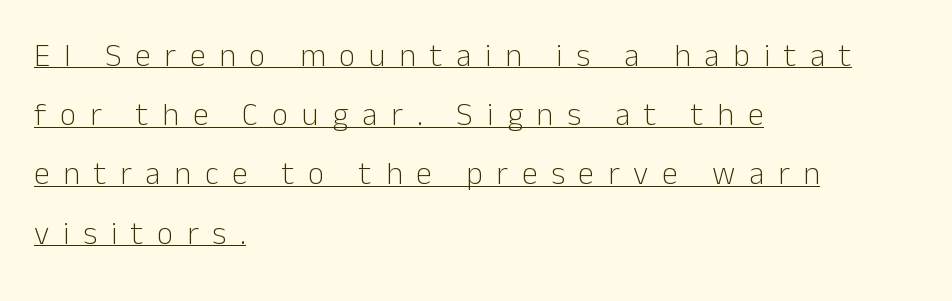
Think of a printed novel: that variable character pitch is what you see here. Counters stay open thanks to moderate or lighter strokes. This rendering widens character spacing well past its baseline value. Left-aligned paragraph, ragged on the right.
